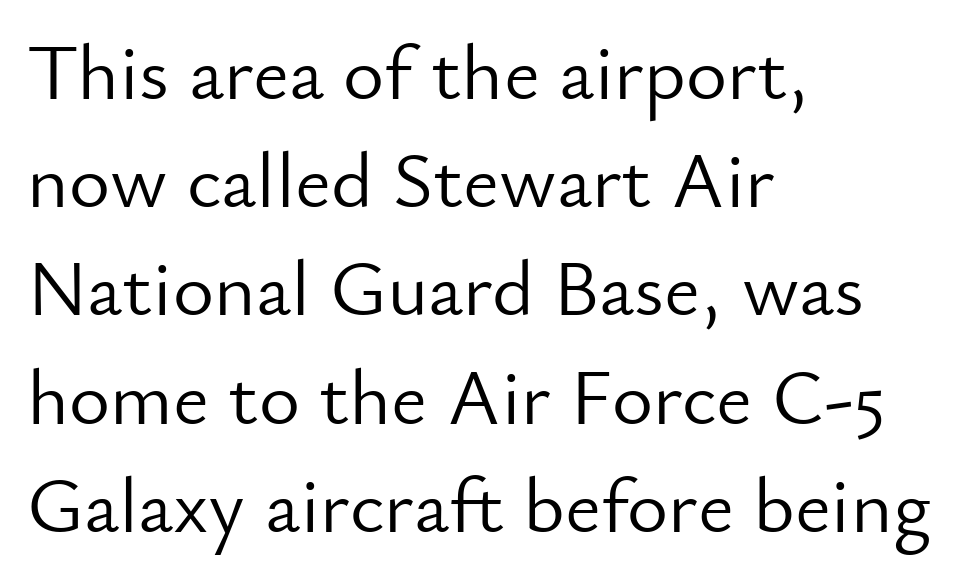
Casual observation: everything's shoved over to the left. Tracking value appears to be zero — textbook default spacing. I'd call this a sans setting — the letters go barefoot. The designer left line spacing at the default.
